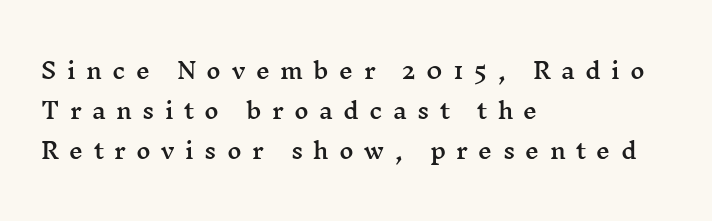
The image shows 22 px text type, upright; set left-aligned, line spacing 1.82x, unusually wide letter spacing (+0.47 em), not underlined.
